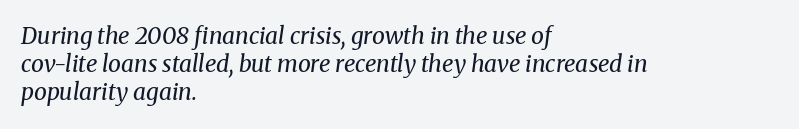
{"italic": "yes", "lean": "right", "slant_degrees": 8, "bold": "no", "underline": "no", "align": "left", "line_spacing_ratio": 1.22, "letter_spacing": "normal", "letter_spacing_em": 0.0, "glyph_px": 23}
